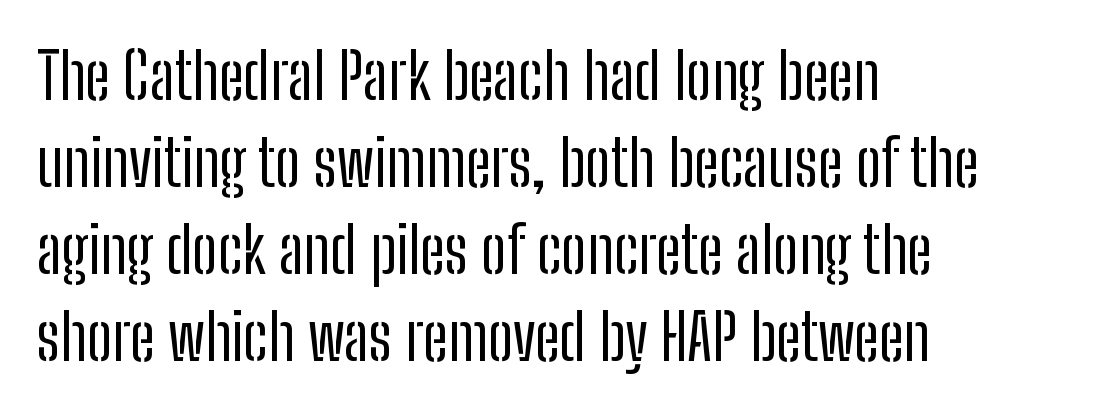
Q: Is the text bold? A: No.
Q: Is the text italic (slanted)? A: No, it is upright.
Q: Is the typeface a serif or a sans-serif typeface? A: Sans-serif.
Q: Is the text underlined? A: No.
Q: How is the paragraph aligned? A: Left-aligned.
Q: Is the spacing between letters normal or unusually wide? A: Normal.
Q: Is the spacing between lines tight, normal or loose? A: Normal.
Q: Width (condensed, normal, or wide)? A: Condensed.
Q: Stroke contrast? A: Low.
Q: x-height? A: Medium.
Q: Monospaced? A: No.
